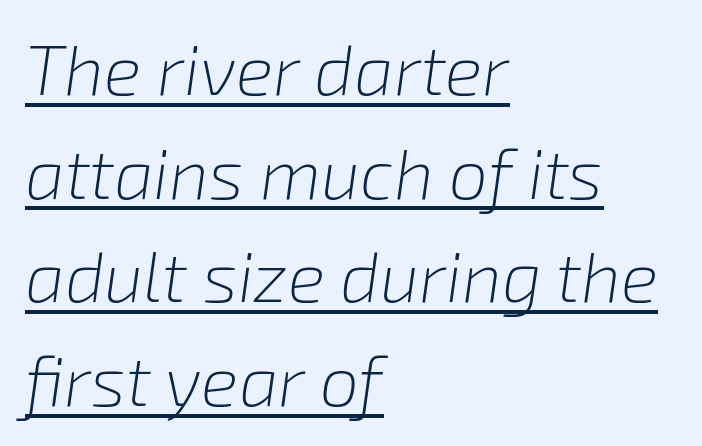
A typesetter would call this proportional, since set widths differ per character. Regarding leading, the lines here are spaced in the standard way. Stem width sits at or under what a default text font uses. The glyphs are accompanied by a horizontal stroke just below them. Here the glyphs are tracked normally, forming tight word shapes.
